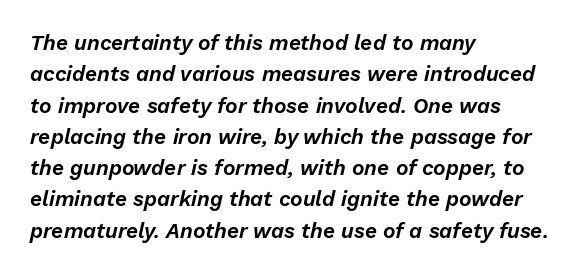
{"italic": "yes", "lean": "right", "slant_degrees": 13, "underline": "no", "align": "left", "line_spacing": "normal", "line_spacing_ratio": 1.49, "letter_spacing": "normal", "letter_spacing_em": 0.0, "glyph_px": 21}
